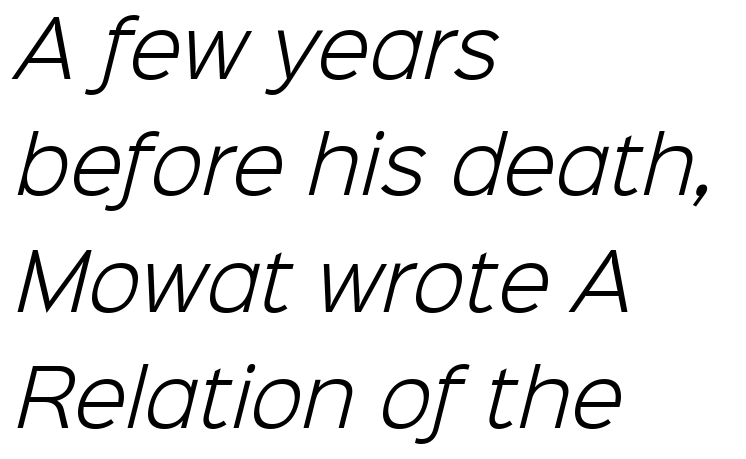
The image shows 77 px light sans-serif type; set left-aligned, normal line spacing (1.51x), normal letter spacing, not underlined; low stroke contrast and a medium x-height.
